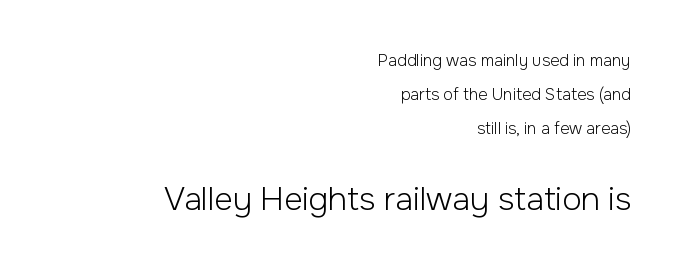
Q: Is the text bold? A: No.
Q: Is the text italic (slanted)? A: No, it is upright.
Q: Is the typeface a serif or a sans-serif typeface? A: Sans-serif.
Q: Is the text underlined? A: No.
Q: How is the paragraph aligned? A: Right-aligned.
Q: Is the spacing between letters normal or unusually wide? A: Normal.
Q: Is the spacing between lines tight, normal or loose? A: Loose.
Q: Which block of text is set in a larger size, the first (top) or the second (bottom)? A: The second (bottom) one.
Q: Width (condensed, normal, or wide)? A: Normal.
Q: Stroke contrast? A: Low.
Q: x-height? A: Medium.
Q: Monospaced? A: No.
